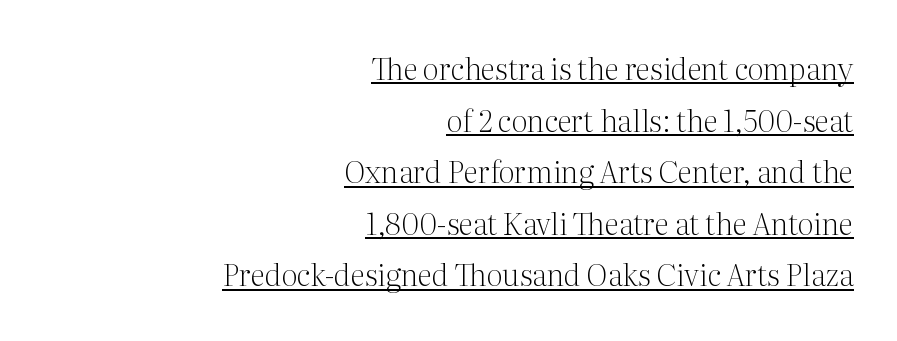
The image shows 30 px light serif type, upright; set right-aligned, line spacing 1.72x, normal letter spacing, underlined; medium stroke contrast and a medium x-height.
